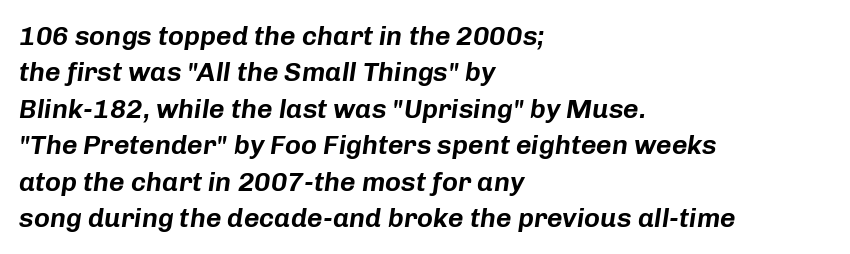
{"italic": "yes", "lean": "right", "slant_degrees": 8, "underline": "no", "align": "left", "line_spacing": "normal", "line_spacing_ratio": 1.35, "letter_spacing": "normal", "letter_spacing_em": 0.0, "glyph_px": 27}
